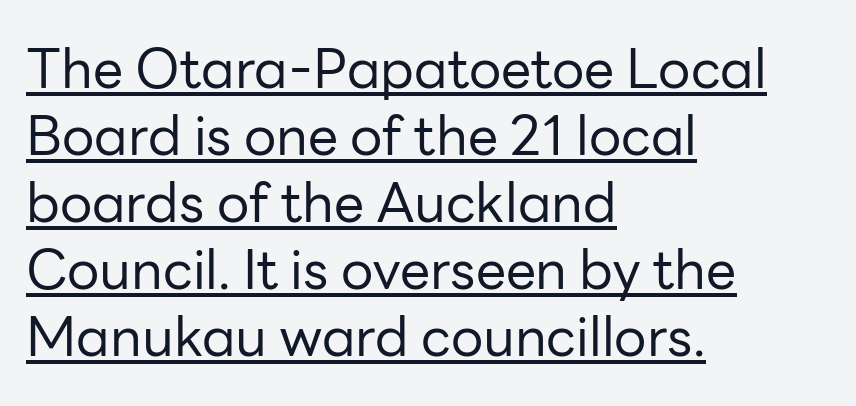
The image shows 54 px regular-weight sans-serif type, upright; set left-aligned, line spacing 1.24x, normal letter spacing, underlined; low stroke contrast and a medium x-height.
